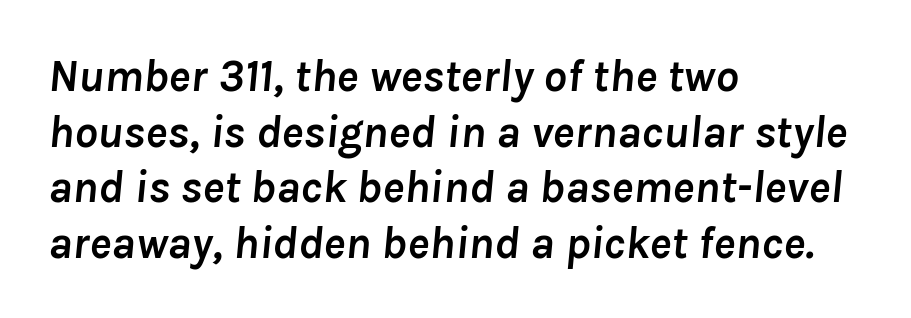
The image shows 46 px semibold type, italic (leaning right); set left-aligned, line spacing 1.21x, normal letter spacing, not underlined; low stroke contrast and a medium x-height.
